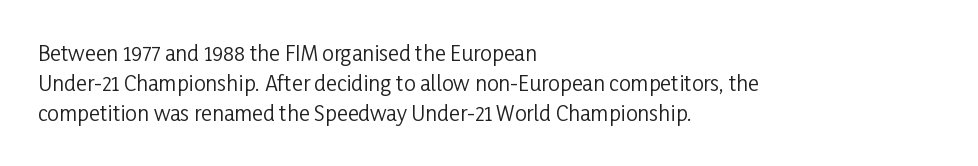
Regarding leading, the lines here are spaced in the standard way. Underline: absent. A classic flush-left, rag-right setting is used for this passage. Every character sits straight up, as roman type does.
